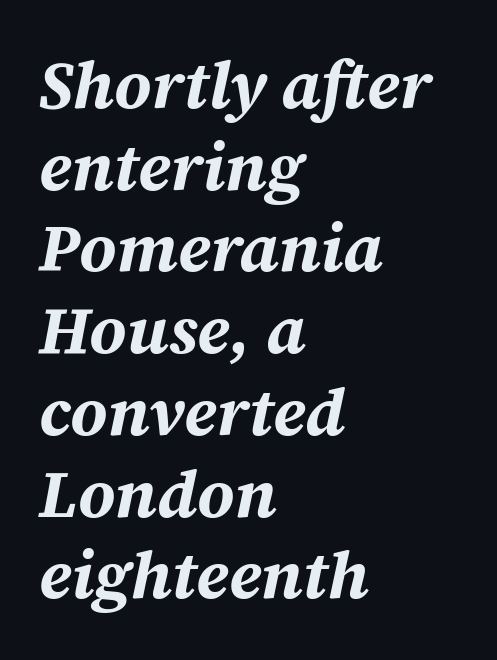
Do the characters align in a grid? No, the font is proportional. This is heavy type, rendered in bold. The letterforms sit shoulder to shoulder at normal distance. A bare baseline throughout the passage. Which margin do the lines hug? The left one — the right edge is uneven. Observe the lean: these are italic letterforms.
